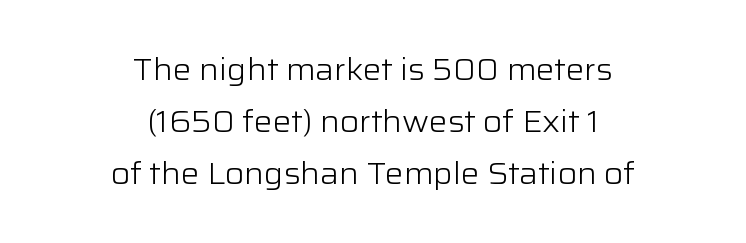
The image shows 31 px light sans-serif type, upright; set centered, normal line spacing (1.68x), normal letter spacing, not underlined; low stroke contrast and a medium x-height.
